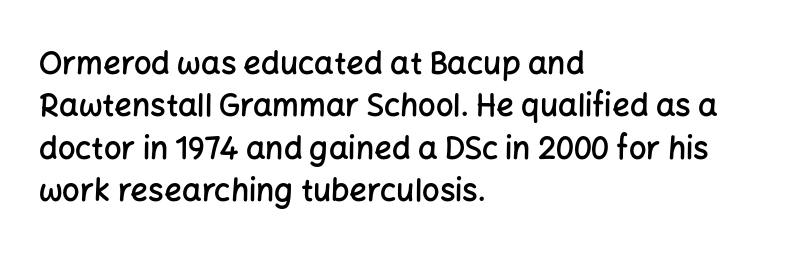
{"serif": "no", "italic": "no", "bold": "semi", "weight": "semibold", "width": "normal", "stroke_contrast": "low", "x_height": "medium", "monospaced": "no", "underline": "no", "align": "left", "line_spacing": "normal", "line_spacing_ratio": 1.37, "letter_spacing": "normal", "letter_spacing_em": 0.0, "glyph_px": 31}
